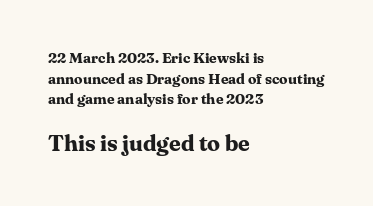
Q: Is the text bold? A: Yes.
Q: Is the text italic (slanted)? A: No, it is upright.
Q: Is the text underlined? A: No.
Q: How is the paragraph aligned? A: Left-aligned.
Q: Is the spacing between letters normal or unusually wide? A: Normal.
Q: Is the spacing between lines tight, normal or loose? A: Normal.
Q: Which block of text is set in a larger size, the first (top) or the second (bottom)? A: The second (bottom) one.
